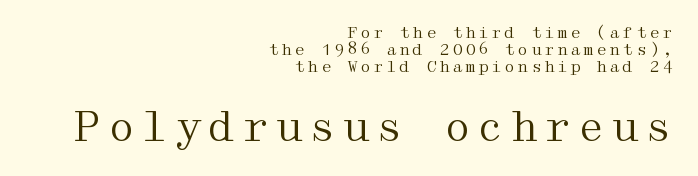
{"serif": "yes", "italic": "no", "bold": "no", "weight": "regular", "width": "wide", "stroke_contrast": "medium", "x_height": "medium", "underline": "no", "align": "right", "line_spacing": "tight", "line_spacing_ratio": 1.05, "larger_block": "second", "size_ratio": 2.56, "glyph_px": 41}
